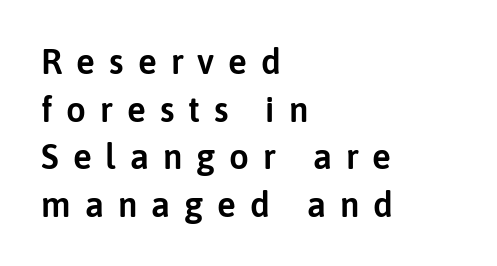
The lines in this sample share a left origin and differ only in where they stop. The baseline area is clear. Do the characters align in a grid? No, the font is proportional. A sans-serif font was chosen for this passage. These lines sit exactly where default settings would place them.
